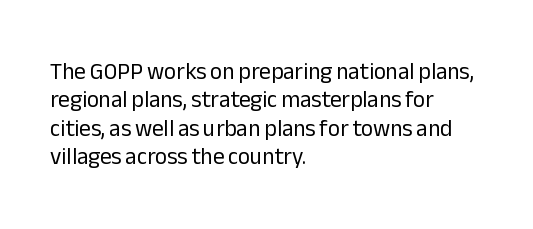
Nobody touched the tracking dial on this one. Visually the block forms a straight wall on the left and a jagged coastline on the right. Posture: upright roman. Beneath every word, the page is bare.
